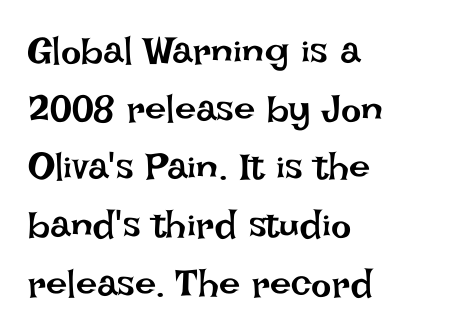
Q: Is the text bold? A: No.
Q: Is the text italic (slanted)? A: No, it is upright.
Q: Is the text underlined? A: No.
Q: How is the paragraph aligned? A: Left-aligned.
Q: Is the spacing between letters normal or unusually wide? A: Normal.
Q: Is the spacing between lines tight, normal or loose? A: Normal.
Q: Width (condensed, normal, or wide)? A: Normal.
Q: Stroke contrast? A: Low.
Q: x-height? A: Large.
Q: Monospaced? A: No.
